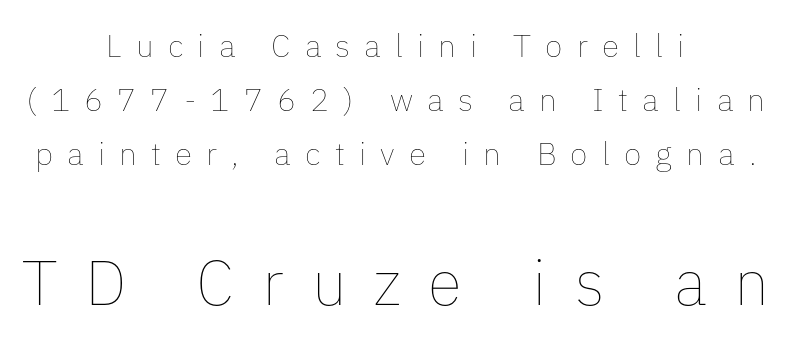
{"italic": "no", "bold": "no", "weight": "thin", "width": "normal", "stroke_contrast": "low", "x_height": "medium", "monospaced": "no", "underline": "no", "align": "center", "line_spacing": "normal", "line_spacing_ratio": 1.69, "letter_spacing": "wide", "letter_spacing_em": 0.44, "larger_block": "second", "size_ratio": 1.97, "glyph_px": 63}
